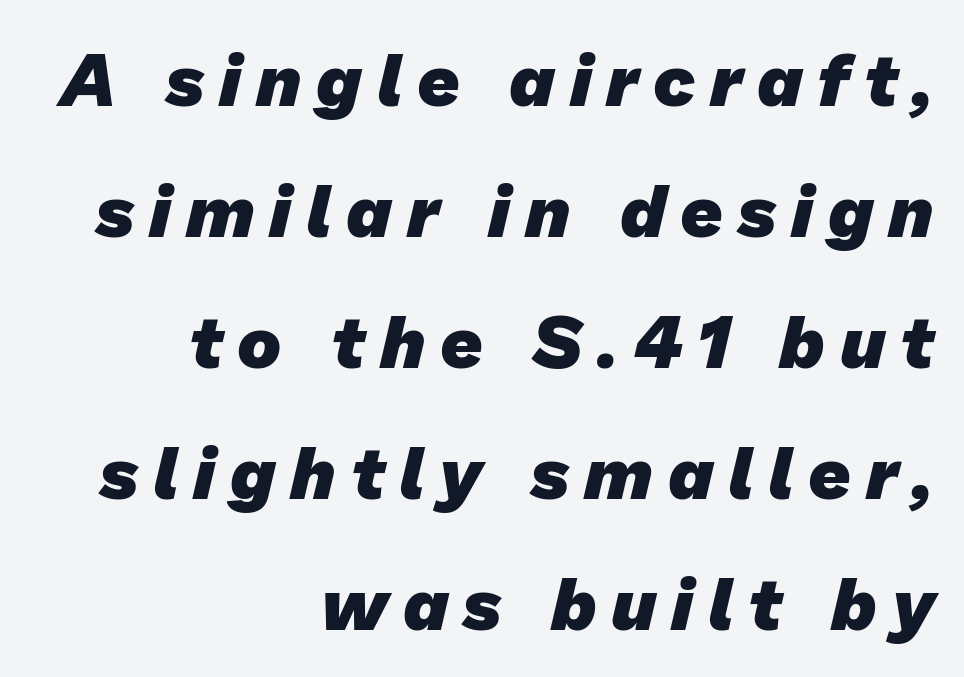
Q: Is the text bold? A: Yes.
Q: Is the typeface a serif or a sans-serif typeface? A: Sans-serif.
Q: Is the text underlined? A: No.
Q: How is the paragraph aligned? A: Right-aligned.
Q: Is the spacing between letters normal or unusually wide? A: Unusually wide.
Q: Width (condensed, normal, or wide)? A: Normal.
Q: Stroke contrast? A: Low.
Q: x-height? A: Medium.
Q: Monospaced? A: No.
